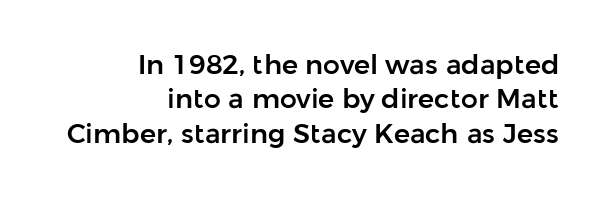
The letters stand upright; this is a roman face. Students, note that the glyphs here touch the page at normal intervals. Each row of text sits above clean, open space. Compared with a flush-left layout, this one pins lines to the opposite, right side. The passage shown stacks its lines at a standard gap.
